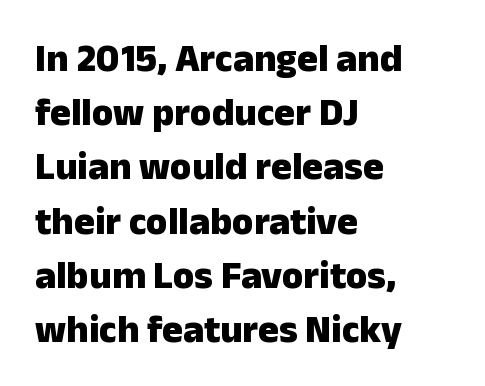
Observe the absence of serifs on each vertical stroke in this sample. A student would call this left alignment; a typographer would say flush left, rag right. Note the varied advance widths — an 'i' is clearly narrower than an 'm'. Rendered with straight, roman letterforms. Characters follow at the spacing the type designer built in. Heft: maximum for text — a bold.
